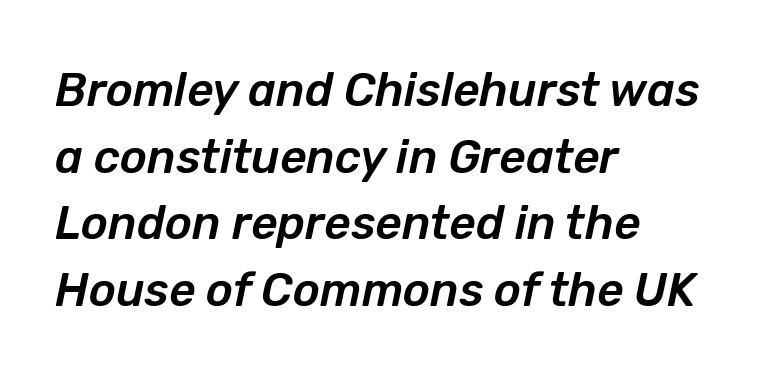
{"italic": "yes", "lean": "right", "slant_degrees": 12, "width": "normal", "stroke_contrast": "low", "x_height": "medium", "monospaced": "no", "underline": "no", "align": "left", "line_spacing": "normal", "line_spacing_ratio": 1.45, "letter_spacing": "normal", "letter_spacing_em": 0.0, "glyph_px": 46}
